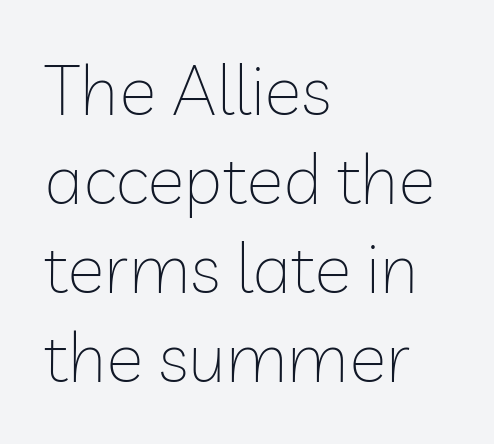
The typography opts for an upright posture over an oblique one. The rendering uses natural spacing where letterforms have individual widths. Glance below the letters and you will spot only blank space. The letterforms sit at book weight or below. These lines keep a tight, regular rhythm from letter to letter. The passage shown is typeset with a sans-serif family.
